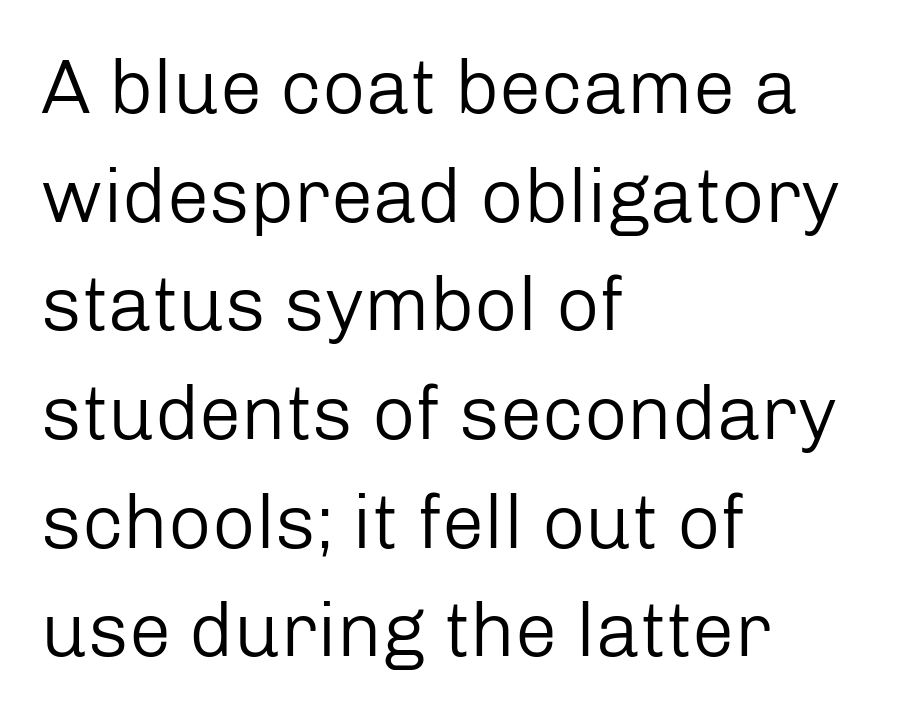
{"serif": "no", "italic": "no", "bold": "no", "weight": "regular", "width": "normal", "stroke_contrast": "low", "x_height": "medium", "monospaced": "no", "underline": "no", "align": "left", "line_spacing": "normal", "line_spacing_ratio": 1.43, "letter_spacing": "normal", "letter_spacing_em": 0.0, "glyph_px": 76}
